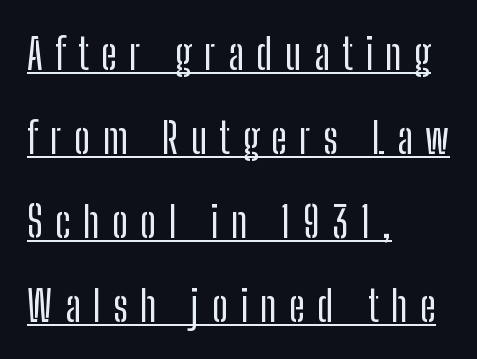
Vertical strokes here are truly vertical. The line texture is sparse and dotted thanks to wide tracking. This is underlined copy, the kind a proofreader might mark for attention. These lines stand farther apart than default settings would place them. Here the designer chose a conventional face with non-uniform glyph widths. These lines are composed in type without serifs.
